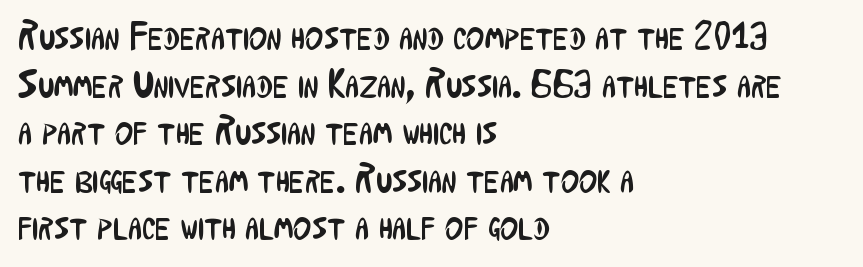
The image shows 39 px regular-weight, condensed sans-serif type, upright; set left-aligned, line spacing 1.22x, normal letter spacing, not underlined; low stroke contrast and a medium x-height.
